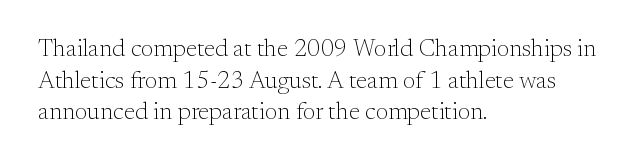
Q: Is the text bold? A: No.
Q: Is the text italic (slanted)? A: No, it is upright.
Q: Is the text underlined? A: No.
Q: How is the paragraph aligned? A: Left-aligned.
Q: Is the spacing between letters normal or unusually wide? A: Normal.
Q: Is the spacing between lines tight, normal or loose? A: Normal.
